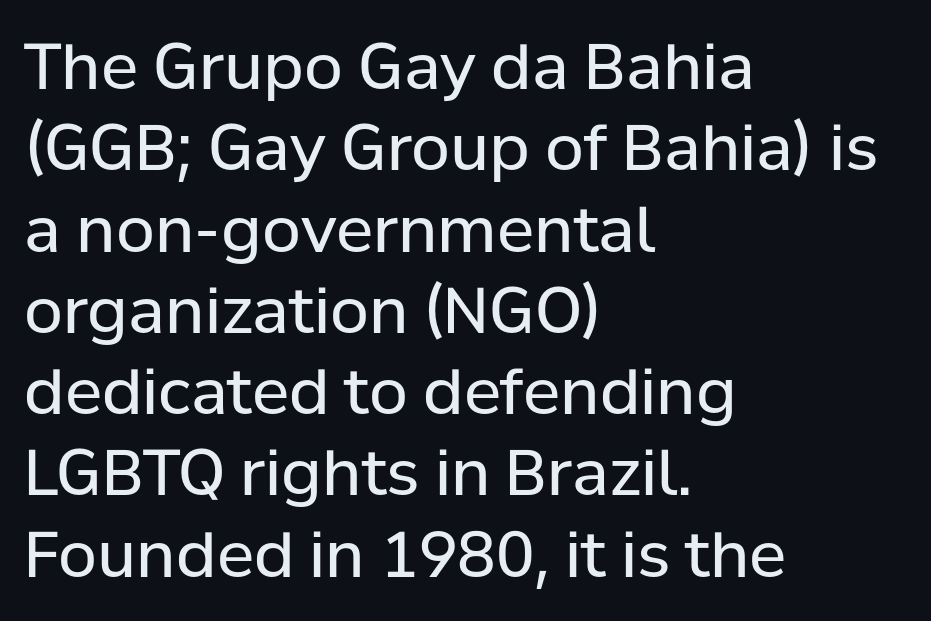
Nobody touched the tracking dial on this one. A typesetter would label this face a sans. The gap between lines stays unmarked. Here the designer chose a conventional face with non-uniform glyph widths.
